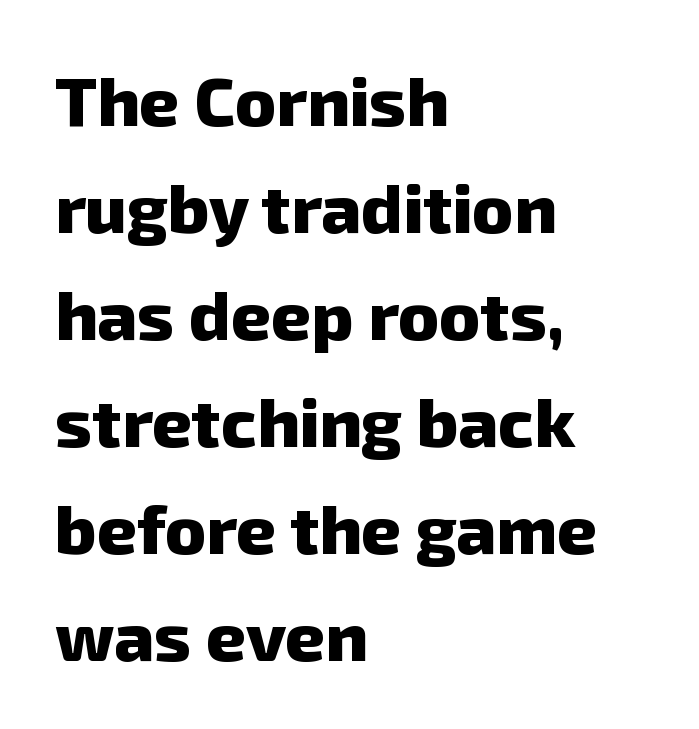
{"serif": "no", "bold": "yes", "weight": "heavy", "width": "normal", "stroke_contrast": "low", "x_height": "medium", "monospaced": "no", "underline": "no", "align": "left", "line_spacing": "normal", "line_spacing_ratio": 1.55, "letter_spacing": "normal", "letter_spacing_em": 0.0, "glyph_px": 69}
